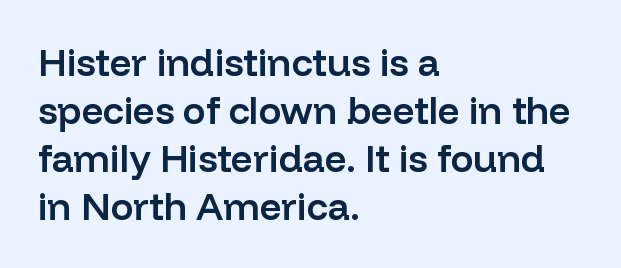
The image shows 38 px semibold sans-serif type, upright; set left-aligned, normal line spacing (1.26x), normal letter spacing, not underlined; low stroke contrast and a medium x-height.
